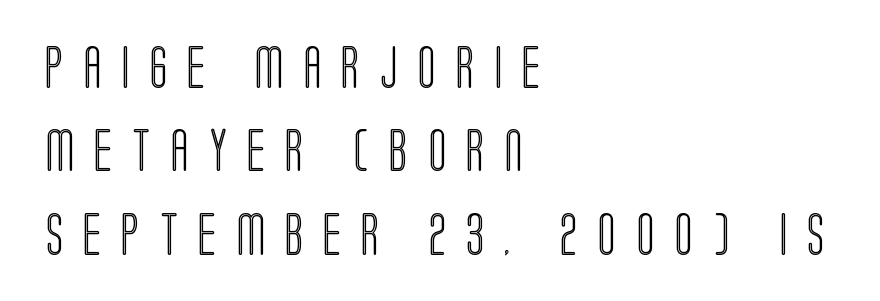
The image shows 43 px condensed type, upright; set left-aligned, loose line spacing (1.94x), unusually wide letter spacing (+0.46 em), not underlined; a large x-height.
